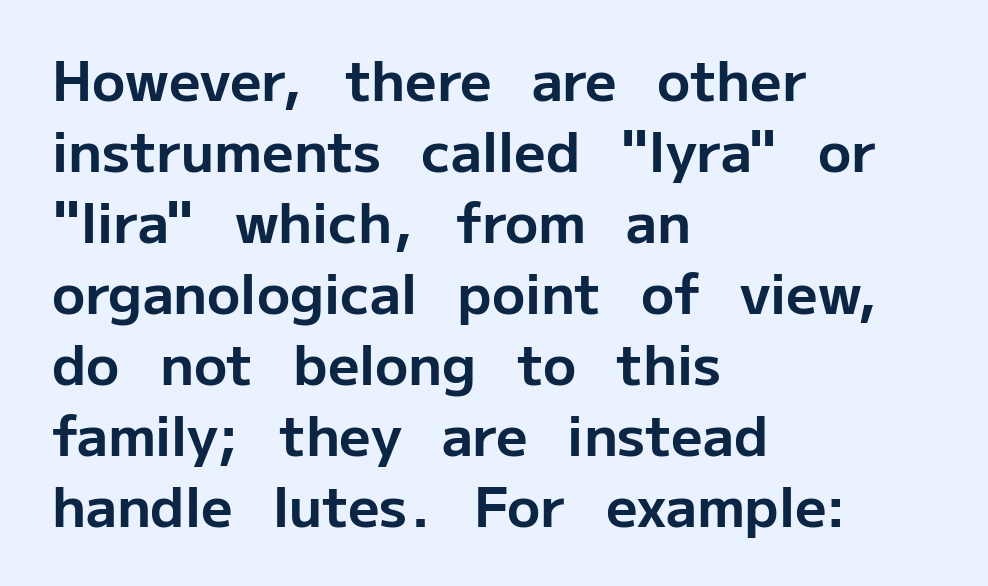
Q: Is the text bold? A: Yes.
Q: Is the text italic (slanted)? A: No, it is upright.
Q: Is the typeface a serif or a sans-serif typeface? A: Sans-serif.
Q: Is the text underlined? A: No.
Q: How is the paragraph aligned? A: Left-aligned.
Q: Is the spacing between letters normal or unusually wide? A: Normal.
Q: Is the spacing between lines tight, normal or loose? A: Normal.
Q: Width (condensed, normal, or wide)? A: Normal.
Q: Stroke contrast? A: Low.
Q: x-height? A: Medium.
Q: Monospaced? A: No.
